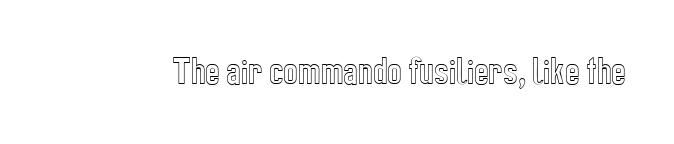
Q: Is the text italic (slanted)? A: No, it is upright.
Q: Is the text underlined? A: No.
Q: Is the spacing between letters normal or unusually wide? A: Normal.
Q: Width (condensed, normal, or wide)? A: Condensed.
Q: x-height? A: Medium.
Q: Monospaced? A: No.
